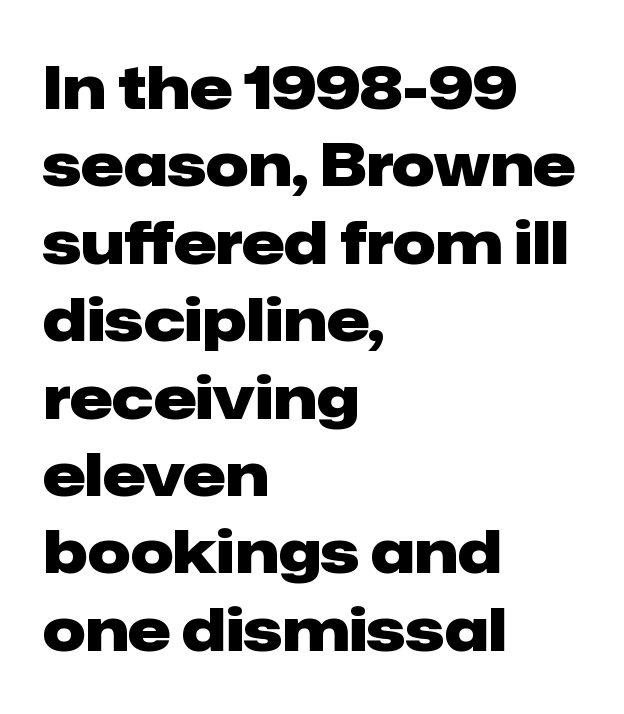
The image shows 60 px heavy sans-serif type, upright; set left-aligned, normal line spacing (1.29x), normal letter spacing, not underlined; low stroke contrast and a medium x-height.
